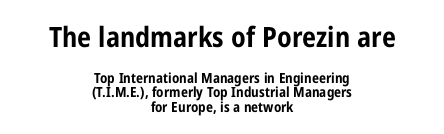
The image shows 28 px bold, condensed sans-serif type, upright; set centered, tight line spacing (1.02x), normal letter spacing, not underlined; the first (top) block is 2.0x larger; low stroke contrast and a medium x-height.
